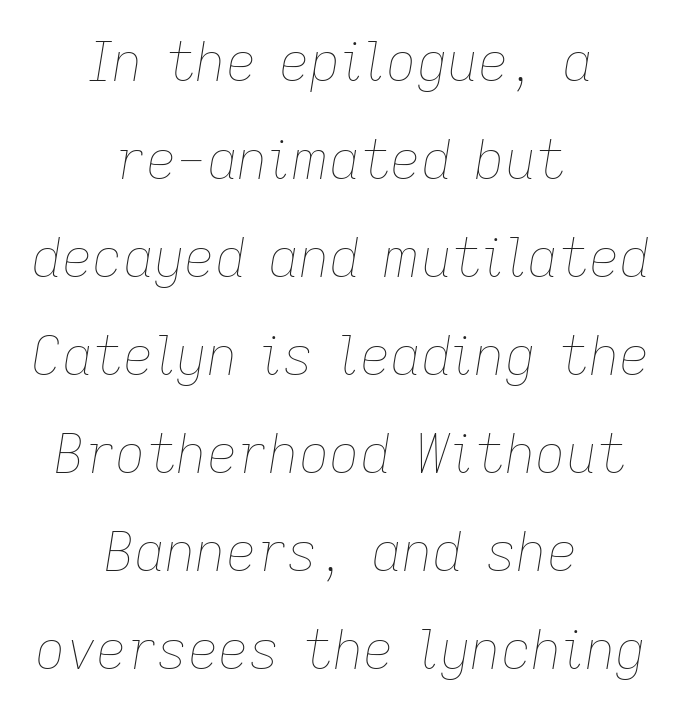
Q: Is the text bold? A: No.
Q: Is the text italic (slanted)? A: Yes, it leans right by about 9 degrees.
Q: Is the text underlined? A: No.
Q: How is the paragraph aligned? A: Centered.
Q: Is the spacing between letters normal or unusually wide? A: Normal.
Q: Width (condensed, normal, or wide)? A: Normal.
Q: Stroke contrast? A: Low.
Q: x-height? A: Medium.
Q: Monospaced? A: No.
